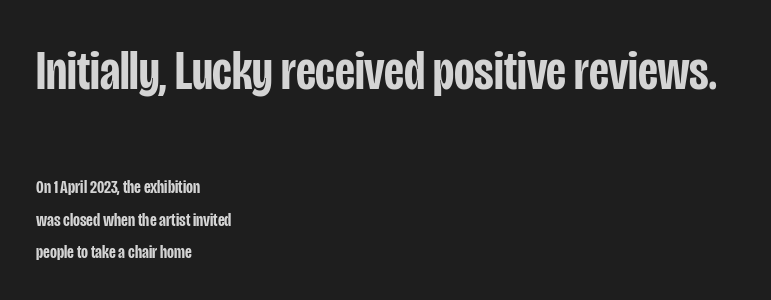
The image shows 56 px semibold, condensed sans-serif type, upright; set left-aligned, normal line spacing (1.69x), normal letter spacing, not underlined; the first (top) block is 2.95x larger; low stroke contrast and a large x-height.
